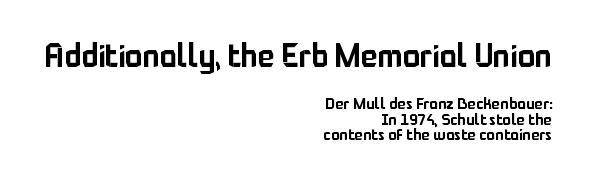
Nothing unusual about the tracking: characters are spaced as the font intends. The setting favours the right margin, as signatures and pull-quotes sometimes do. The type family on display is of the sans-serif kind. You get the large type first, then a drop to smaller type.
